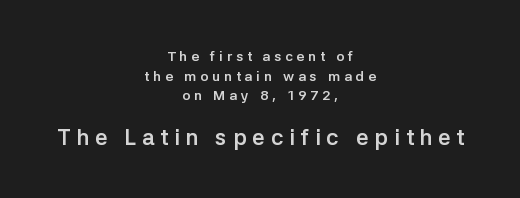
{"italic": "no", "bold": "yes", "underline": "no", "align": "center", "line_spacing": "normal", "line_spacing_ratio": 1.41, "letter_spacing": "wide", "letter_spacing_em": 0.27, "larger_block": "second", "size_ratio": 1.57, "glyph_px": 22}
